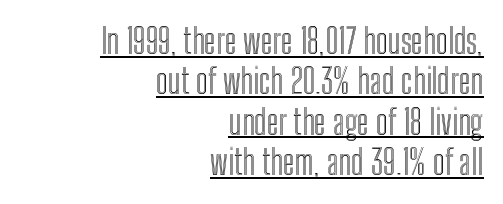
Q: Is the text italic (slanted)? A: No, it is upright.
Q: Is the text underlined? A: Yes.
Q: How is the paragraph aligned? A: Right-aligned.
Q: Is the spacing between letters normal or unusually wide? A: Normal.
Q: Width (condensed, normal, or wide)? A: Condensed.
Q: x-height? A: Medium.
Q: Monospaced? A: No.
